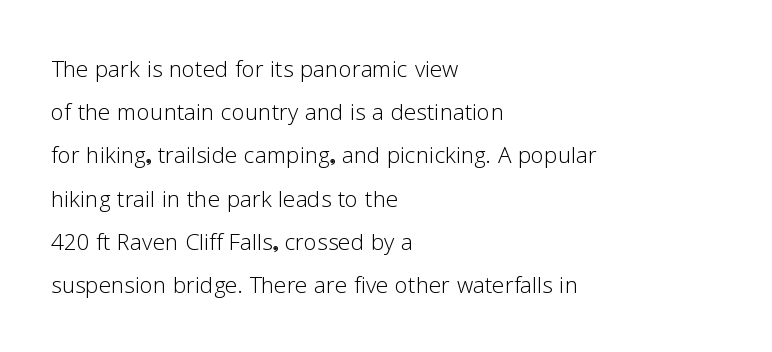
The space beneath each line is pristine and unruled. The lines in this sample share a left origin and differ only in where they stop. The letters stand upright; this is a roman face. Is there much room between lines? A standard amount, neither cramped nor airy. Observe the ordinary spacing: letters are neighbours, not strangers. These lines are composed in type without serifs.
